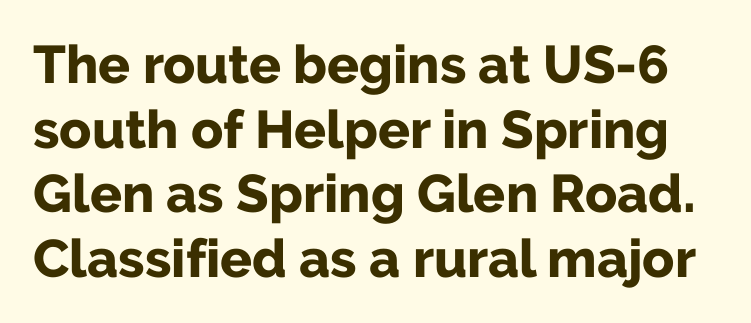
Ascenders rise straight up at ninety degrees. Think of a printed novel: that variable character pitch is what you see here. Set as a true bold cut, around the 700 mark. A clean baseline with only descenders dipping below it.
